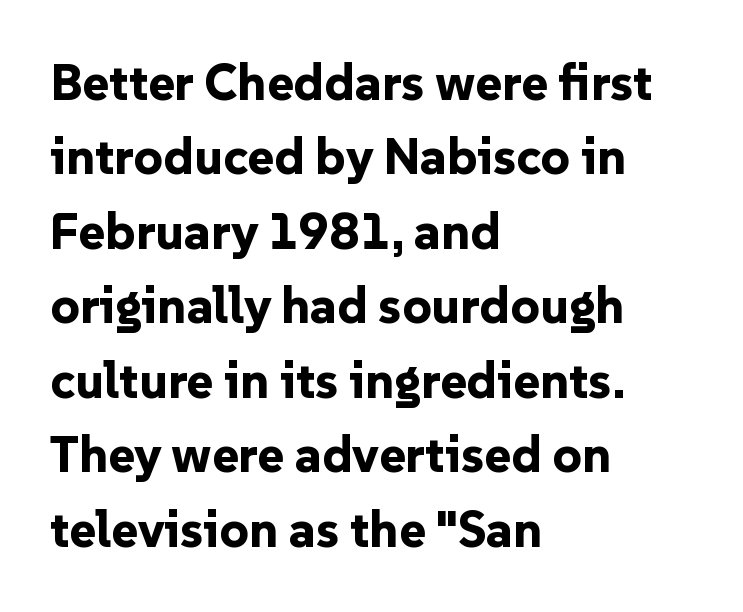
What stands out about the letter spacing? Nothing — it is the standard amount. This sample has the flowing, uneven cadence of proportional lettering. Notice how descenders clear the ascenders below comfortably — that's standard leading. Typeset ragged right — the left edge is the straight one. Anything drawn beneath the words? Only blank space. The letters stand upright; this is a roman face.
